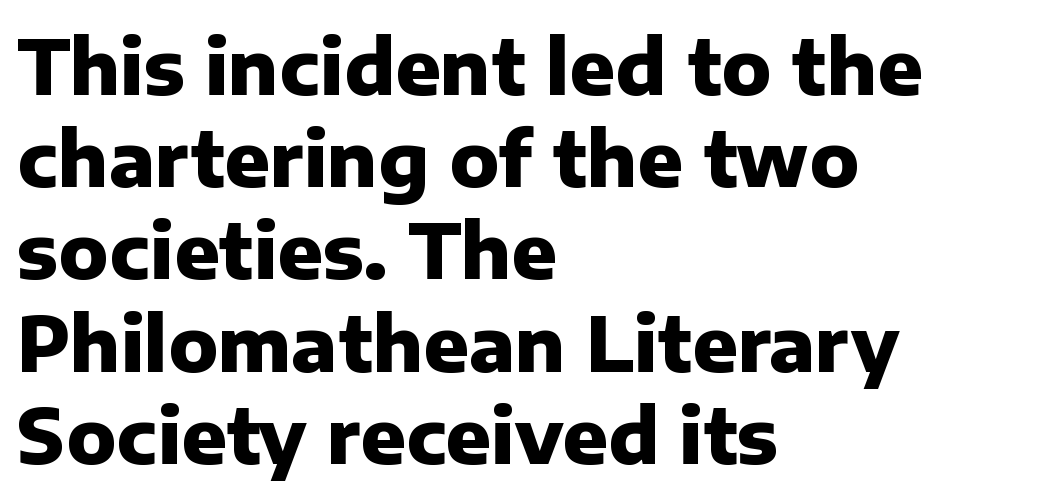
You could not count columns in this text — the font is proportionally spaced. The gap between lines stays unmarked. Where is the straight margin? On the left. The rendering uses a bold face; every stroke is thick and dark.
